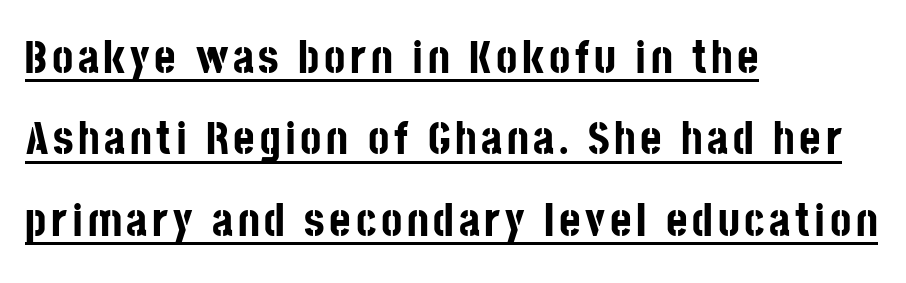
{"serif": "no", "italic": "no", "bold": "yes", "weight": "bold", "width": "condensed", "stroke_contrast": "low", "x_height": "large", "monospaced": "no", "underline": "yes", "align": "left", "line_spacing_ratio": 1.77, "glyph_px": 46}
